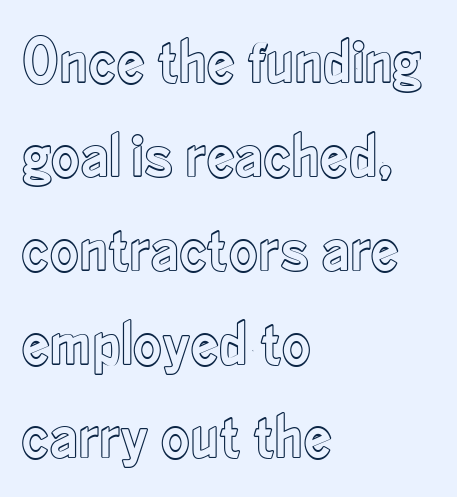
Q: Is the text italic (slanted)? A: No, it is upright.
Q: Is the text underlined? A: No.
Q: How is the paragraph aligned? A: Left-aligned.
Q: Is the spacing between letters normal or unusually wide? A: Normal.
Q: Is the spacing between lines tight, normal or loose? A: Normal.
Q: Width (condensed, normal, or wide)? A: Condensed.
Q: x-height? A: Small.
Q: Monospaced? A: No.
